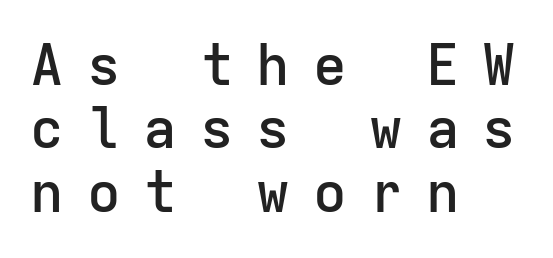
{"serif": "no", "italic": "no", "bold": "semi", "weight": "semibold", "width": "normal", "stroke_contrast": "low", "x_height": "medium", "monospaced": "yes", "underline": "no", "align": "left", "line_spacing": "tight", "line_spacing_ratio": 1.13, "letter_spacing": "wide", "letter_spacing_em": 0.41, "glyph_px": 56}
